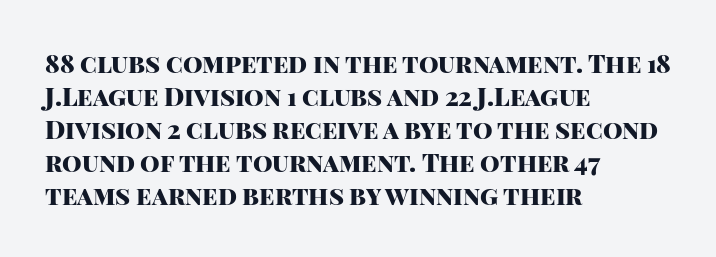
{"italic": "no", "bold": "yes", "underline": "no", "align": "left", "line_spacing": "normal", "line_spacing_ratio": 1.32, "letter_spacing": "normal", "letter_spacing_em": 0.0, "glyph_px": 25}
